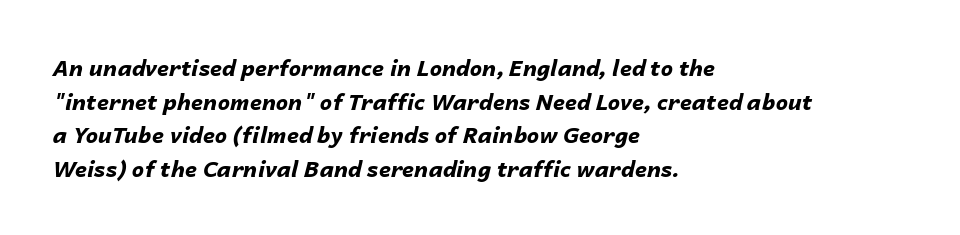
The image shows 22 px bold type, italic (leaning right); set left-aligned, normal line spacing (1.53x), normal letter spacing, not underlined.
